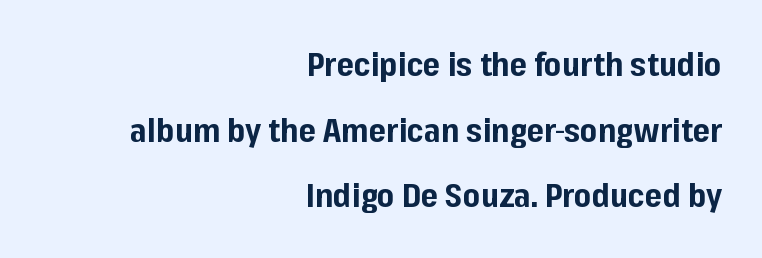
Q: Is the text bold? A: Yes.
Q: Is the text italic (slanted)? A: No, it is upright.
Q: Is the typeface a serif or a sans-serif typeface? A: Sans-serif.
Q: Is the text underlined? A: No.
Q: How is the paragraph aligned? A: Right-aligned.
Q: Is the spacing between letters normal or unusually wide? A: Normal.
Q: Is the spacing between lines tight, normal or loose? A: Loose.
Q: Width (condensed, normal, or wide)? A: Normal.
Q: Stroke contrast? A: Low.
Q: x-height? A: Medium.
Q: Monospaced? A: No.
